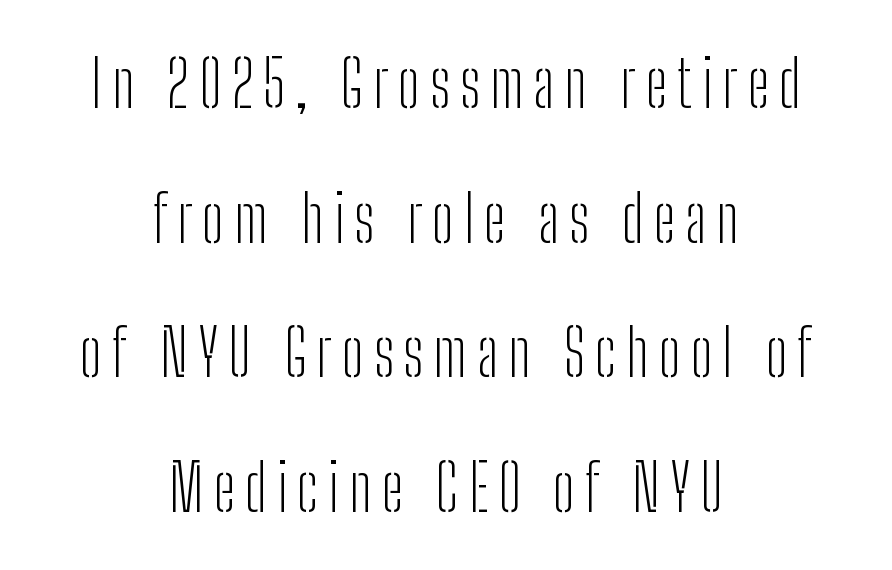
Q: Is the text bold? A: No.
Q: Is the text italic (slanted)? A: No, it is upright.
Q: Is the typeface a serif or a sans-serif typeface? A: Sans-serif.
Q: Is the text underlined? A: No.
Q: How is the paragraph aligned? A: Centered.
Q: Is the spacing between lines tight, normal or loose? A: Loose.
Q: Width (condensed, normal, or wide)? A: Condensed.
Q: Stroke contrast? A: Low.
Q: x-height? A: Medium.
Q: Monospaced? A: No.
